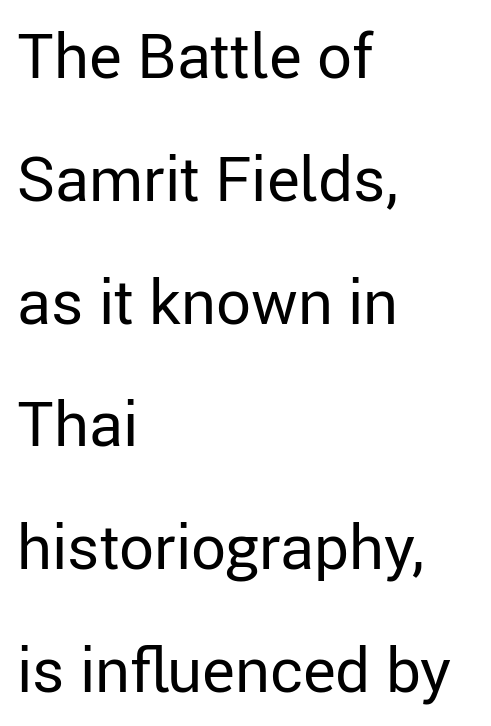
The image shows 62 px regular-weight sans-serif type, upright; set left-aligned, loose line spacing (1.98x), normal letter spacing, not underlined; low stroke contrast and a medium x-height.
